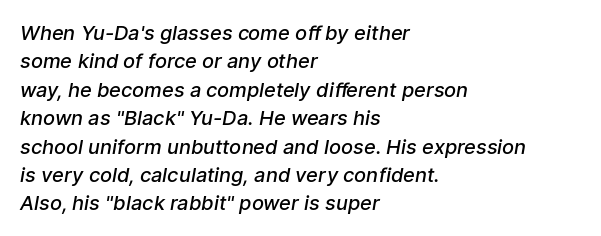
The image shows 20 px text type; set left-aligned, normal line spacing (1.42x), normal letter spacing, not underlined.
